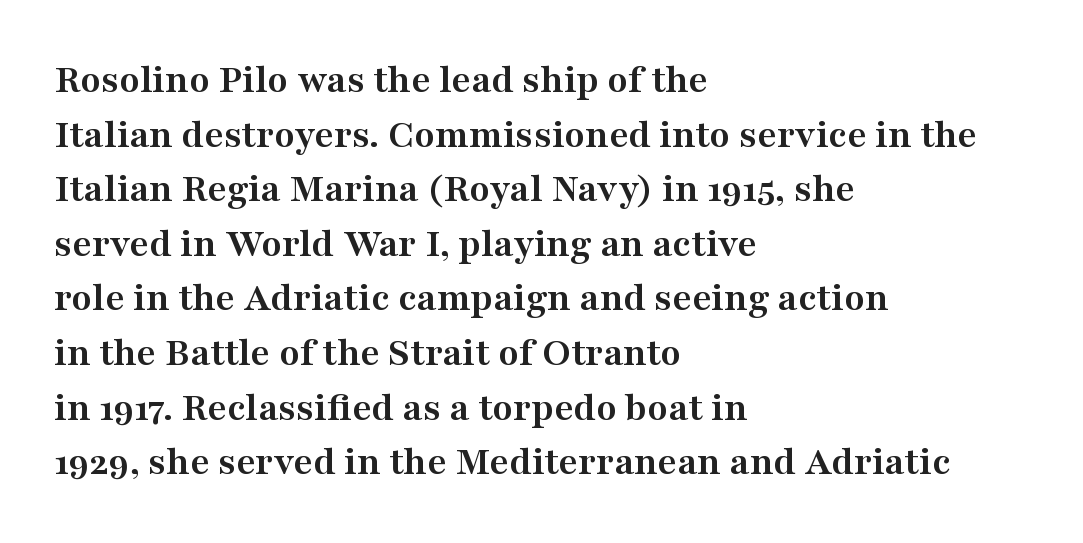
Is the block centered? No — it sits flush against the left margin. Students, observe: this is what conventionally led text looks like. Old-style or modern, the face here clearly has serifs. The type is set solid horizontally, with unmodified tracking.
